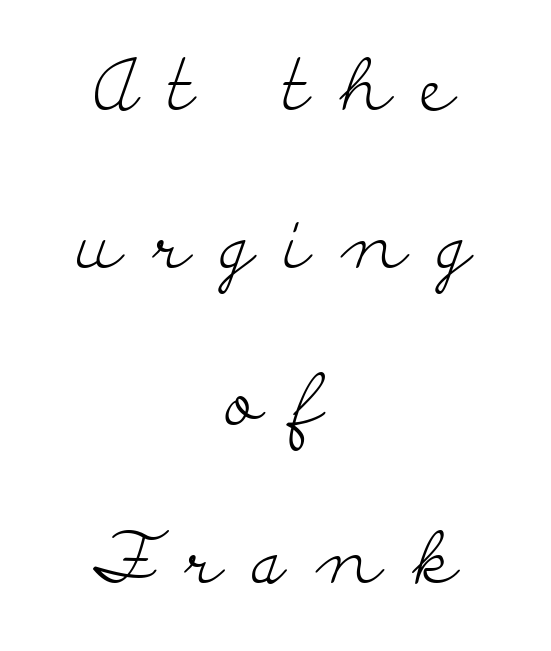
The image shows 72 px light, wide serif type; set centered, loose line spacing (2.19x), unusually wide letter spacing (+0.43 em), not underlined; low stroke contrast and a small x-height.
